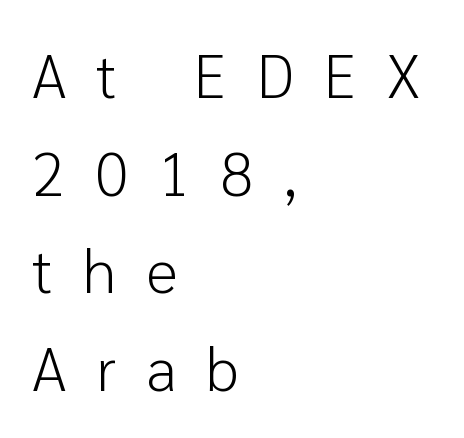
The image shows 61 px light sans-serif type, upright; set left-aligned, normal line spacing (1.6x), unusually wide letter spacing (+0.49 em), not underlined; low stroke contrast and a medium x-height.
